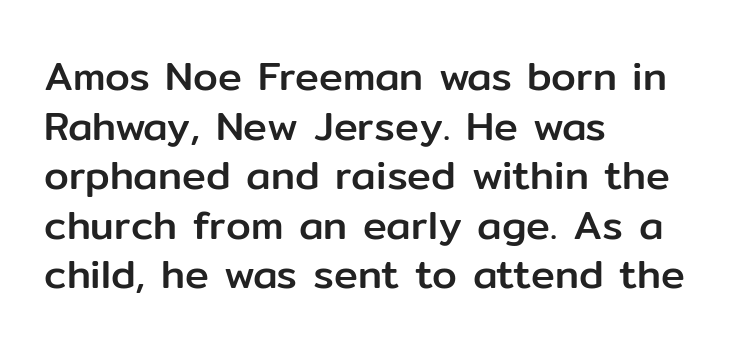
{"serif": "no", "italic": "no", "width": "normal", "stroke_contrast": "low", "x_height": "medium", "monospaced": "no", "underline": "no", "align": "left", "line_spacing_ratio": 1.24, "letter_spacing": "normal", "letter_spacing_em": 0.0, "glyph_px": 40}
